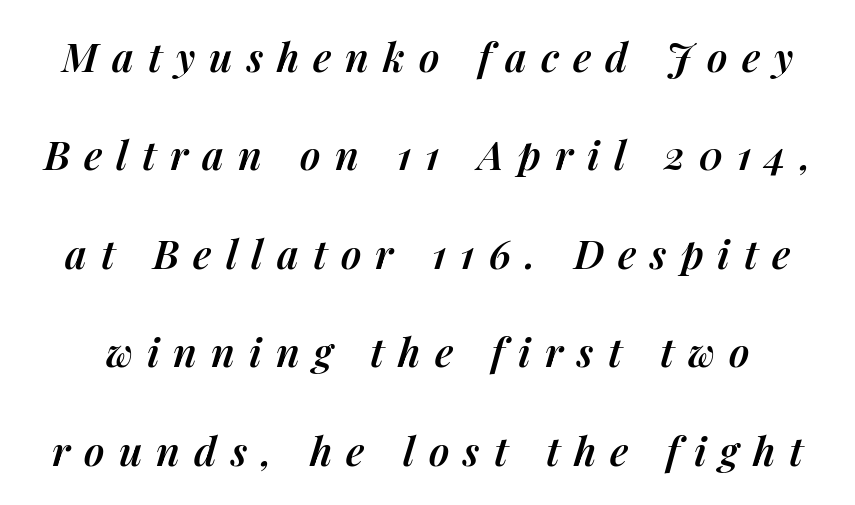
Q: Is the text bold? A: Semi-bold.
Q: Is the text italic (slanted)? A: Yes, it leans right by about 14 degrees.
Q: Is the text underlined? A: No.
Q: Is the spacing between letters normal or unusually wide? A: Unusually wide.
Q: Is the spacing between lines tight, normal or loose? A: Loose.
Q: Width (condensed, normal, or wide)? A: Normal.
Q: Stroke contrast? A: Medium.
Q: x-height? A: Medium.
Q: Monospaced? A: No.
